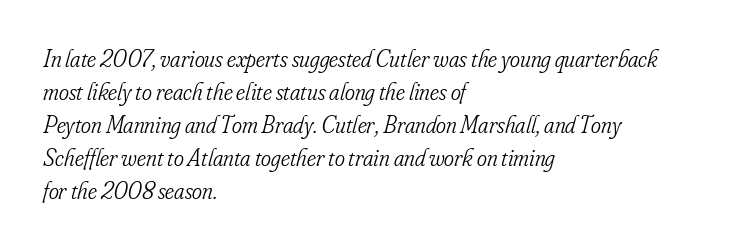
The image shows 24 px text type, italic (leaning right); set left-aligned, normal line spacing (1.38x), normal letter spacing, not underlined.
